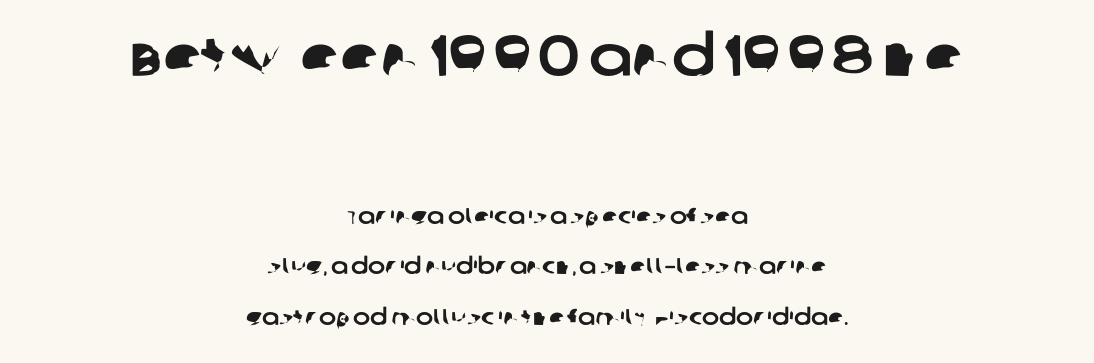
Q: Is the typeface a serif or a sans-serif typeface? A: Sans-serif.
Q: Is the text underlined? A: No.
Q: How is the paragraph aligned? A: Centered.
Q: Is the spacing between letters normal or unusually wide? A: Normal.
Q: Is the spacing between lines tight, normal or loose? A: Loose.
Q: Which block of text is set in a larger size, the first (top) or the second (bottom)? A: The first (top) one.
Q: Width (condensed, normal, or wide)? A: Normal.
Q: Stroke contrast? A: Low.
Q: x-height? A: Large.
Q: Monospaced? A: No.
